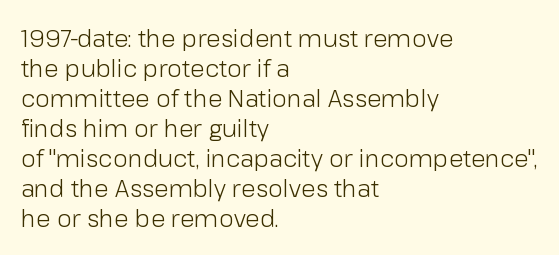
The image shows 24 px text type, upright; set left-aligned, normal line spacing (1.25x), normal letter spacing, not underlined.
